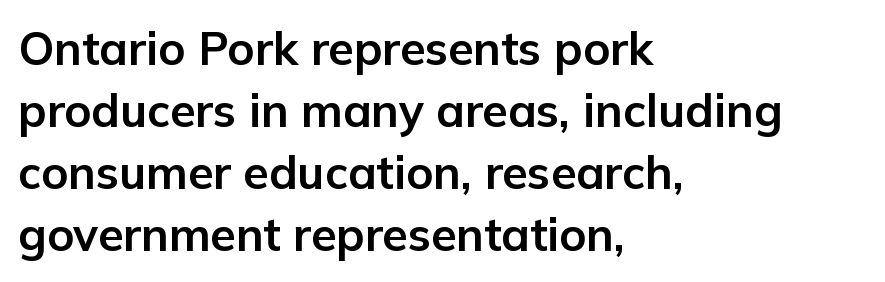
{"serif": "no", "italic": "no", "bold": "yes", "weight": "bold", "width": "normal", "stroke_contrast": "low", "x_height": "medium", "monospaced": "no", "underline": "no", "align": "left", "line_spacing": "normal", "line_spacing_ratio": 1.35, "letter_spacing": "normal", "letter_spacing_em": 0.0, "glyph_px": 46}
